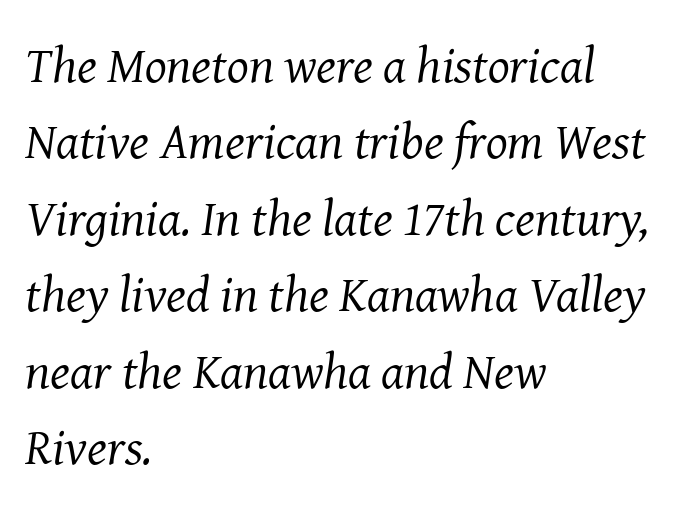
The rendering uses natural spacing where letterforms have individual widths. The rendering anchors every line to the left-hand side. This is serif lettering, the kind often seen in printed books. Each row of text sits above clean, open space. These lines keep a tight, regular rhythm from letter to letter. What's the leading like? Ordinary, nothing unusual.
